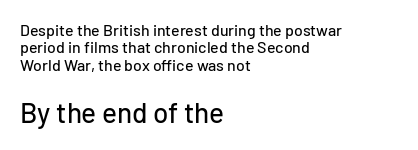
The image shows 28 px sans-serif type, upright; set left-aligned, tight line spacing (1.09x), normal letter spacing, not underlined; the second (bottom) block is 1.75x larger; low stroke contrast and a medium x-height.
